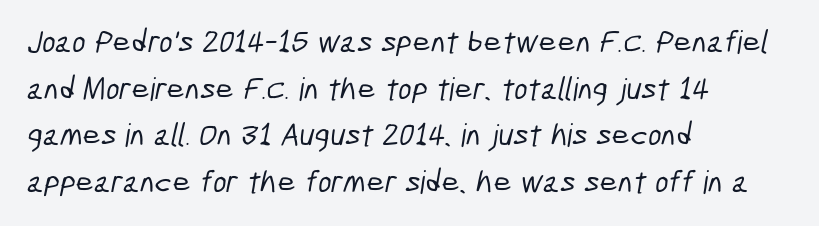
A bare baseline throughout the passage. The passage shown is typeset with a sans-serif family. In terms of leading, this rendering sits right in the middle. Is the letter spacing exaggerated? No — it looks like the ordinary default.
